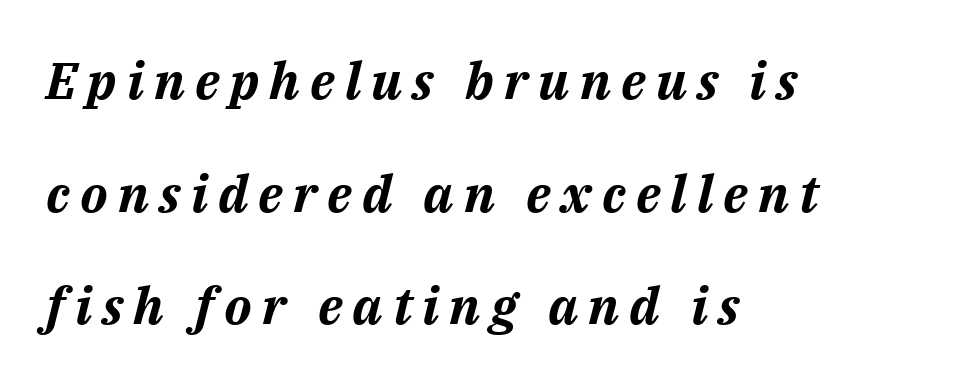
Q: Is the text bold? A: Yes.
Q: Is the text italic (slanted)? A: Yes, it leans right by about 14 degrees.
Q: Is the text underlined? A: No.
Q: How is the paragraph aligned? A: Left-aligned.
Q: Is the spacing between letters normal or unusually wide? A: Unusually wide.
Q: Is the spacing between lines tight, normal or loose? A: Loose.
Q: Width (condensed, normal, or wide)? A: Normal.
Q: Stroke contrast? A: Medium.
Q: x-height? A: Medium.
Q: Monospaced? A: No.
